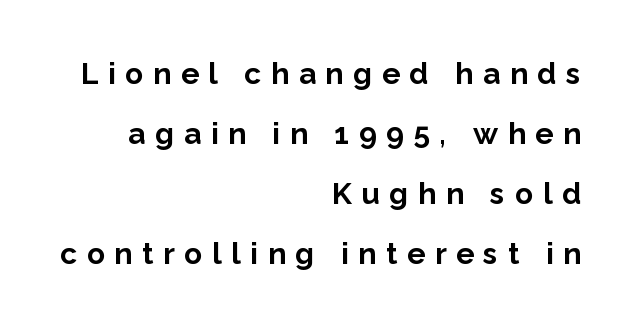
Q: Is the text bold? A: Yes.
Q: Is the text italic (slanted)? A: No, it is upright.
Q: Is the typeface a serif or a sans-serif typeface? A: Sans-serif.
Q: Is the text underlined? A: No.
Q: How is the paragraph aligned? A: Right-aligned.
Q: Is the spacing between letters normal or unusually wide? A: Unusually wide.
Q: Is the spacing between lines tight, normal or loose? A: Loose.
Q: Width (condensed, normal, or wide)? A: Normal.
Q: Stroke contrast? A: Low.
Q: x-height? A: Medium.
Q: Monospaced? A: No.
